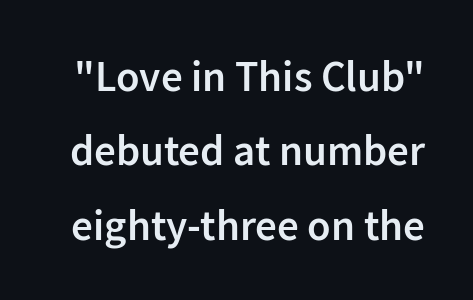
{"serif": "no", "italic": "no", "bold": "semi", "weight": "semibold", "width": "normal", "stroke_contrast": "low", "x_height": "medium", "monospaced": "no", "underline": "no", "line_spacing_ratio": 1.73, "letter_spacing": "normal", "letter_spacing_em": 0.0, "glyph_px": 43}
